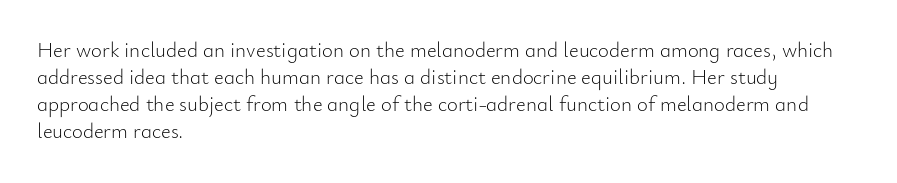
The image shows 21 px text type, upright; set left-aligned, normal line spacing (1.29x), normal letter spacing, not underlined.
